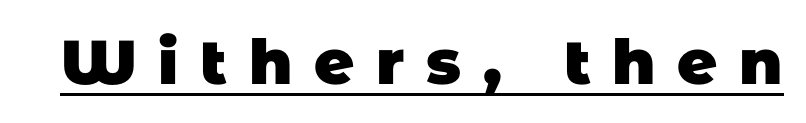
The image shows 62 px heavy sans-serif type; set unusually wide letter spacing (+0.35 em), underlined; low stroke contrast and a large x-height.
